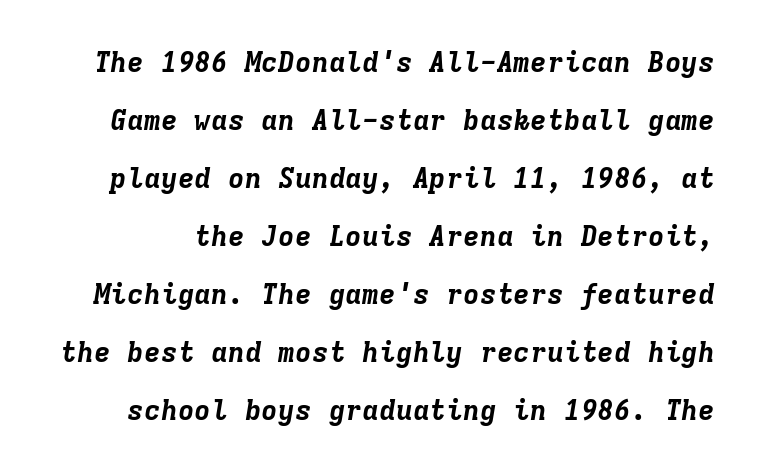
The image shows 28 px bold type, italic (leaning right), monospaced; set loose line spacing (2.07x), normal letter spacing, not underlined; low stroke contrast and a medium x-height.
